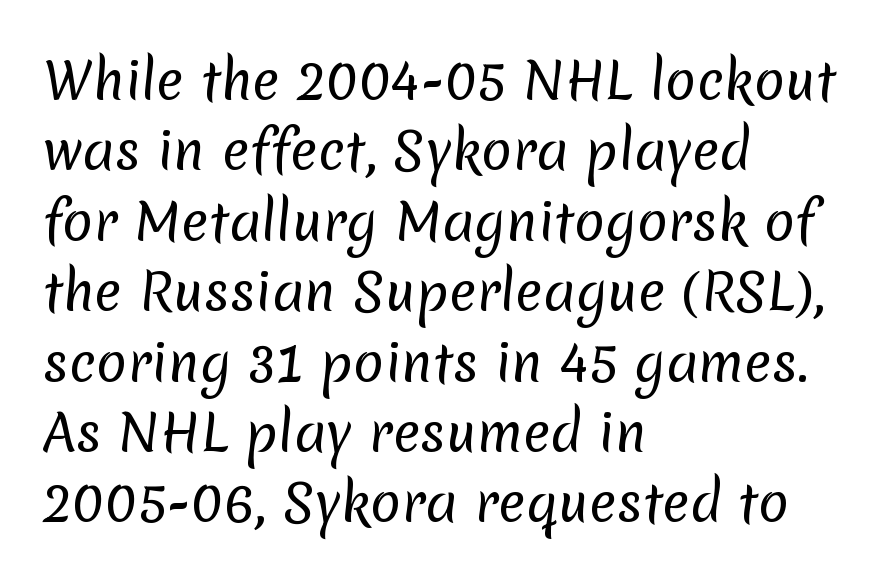
The image shows 51 px regular-weight sans-serif type; set left-aligned, normal line spacing (1.38x), normal letter spacing, not underlined; low stroke contrast and a medium x-height.
